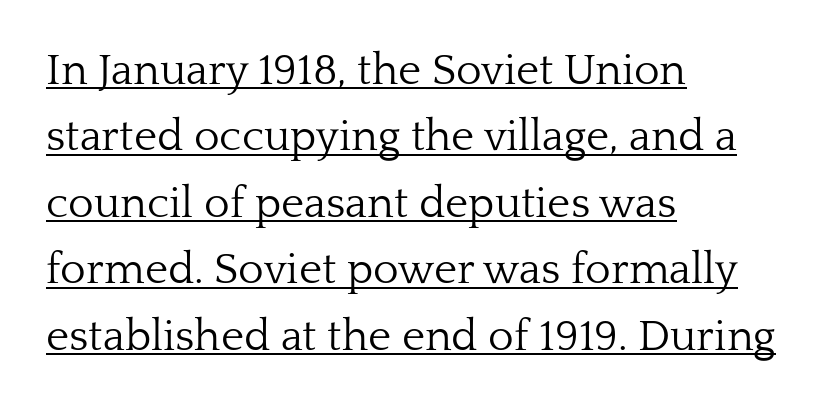
The image shows 44 px light serif type, upright; set left-aligned, normal line spacing (1.51x), normal letter spacing, underlined; low stroke contrast and a medium x-height.
